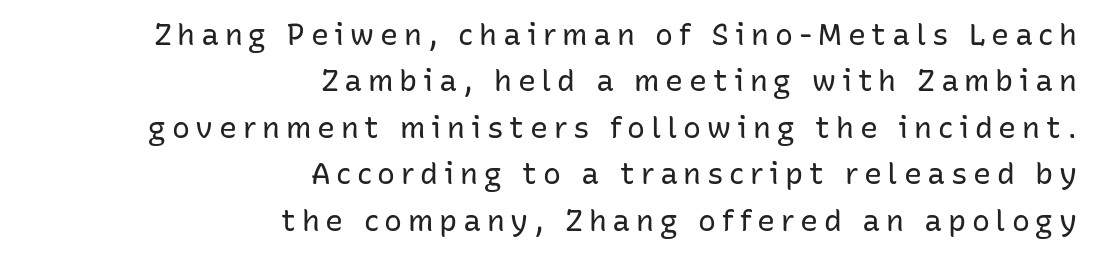
Quick note: interline space is typical. This rendering uses right alignment, leaving the left contour irregular. The glyphs in this specimen are sans serif. Spacing verdict: proportional, widths tailored to each character.
